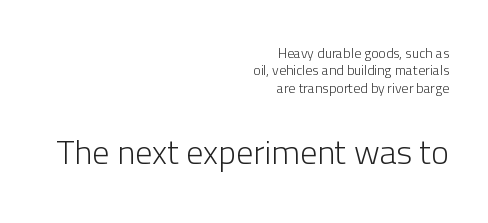
A roman cut, with each character standing at attention. These lines are rendered in a variable-pitch font. Reading down the column, the eye jumps a familiar distance to each next line. Between one letter and the next there's only the usual sliver of space. The following chunk of copy outweighs the initial chunk in type size.
